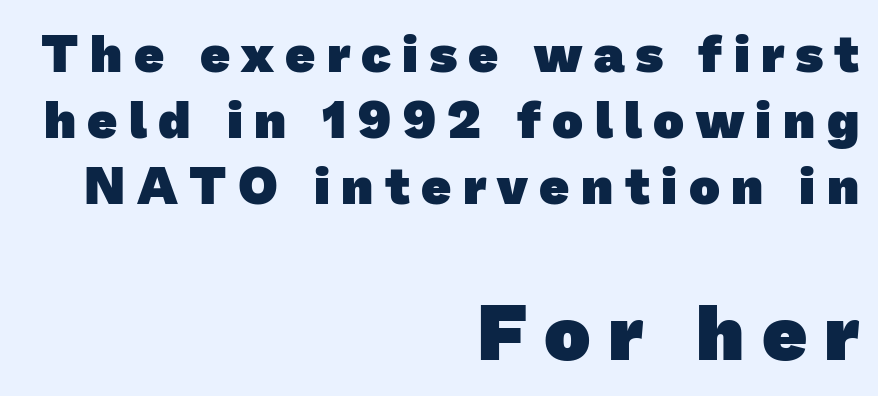
The passage shown is emphatically bold. Horizontally, the lines are justified to the trailing edge only. Caption: expanded tracking, letters set apart. The text was rendered using a sans face with plain stroke endings.
